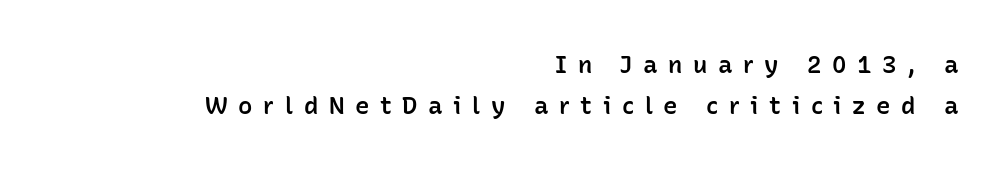
The image shows 24 px text type, upright; set right-aligned, line spacing 1.72x, unusually wide letter spacing (+0.44 em), not underlined.
